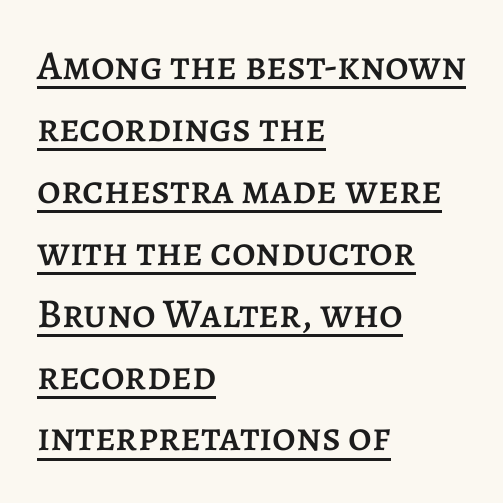
A classic flush-left, rag-right setting is used for this passage. Each word holds together tightly as a unit, with standard inter-letter gaps. Honestly, the row spacing looks completely unremarkable. A baseline rule has been typeset under these characters.
